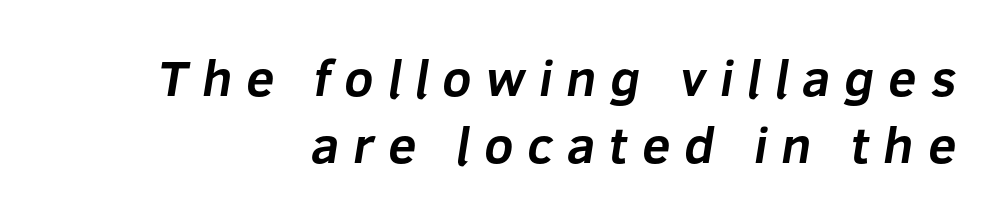
The rendering uses a bold face; every stroke is thick and dark. You could not count columns in this text — the font is proportionally spaced. Spacing between characters has been opened up far beyond the box default. Baseline-to-baseline distance is the conventional proportion of letter height.
